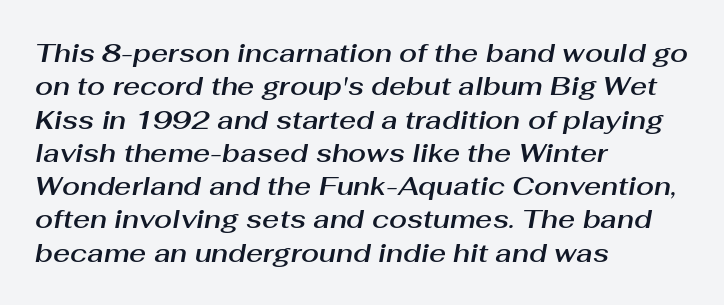
The axis of the letterforms is tilted away from vertical. A normal amount of white space separates one row of letters from the next. This rendering features lettering with no underline. Horizontal alignment here is leftward, the default for most running prose.
